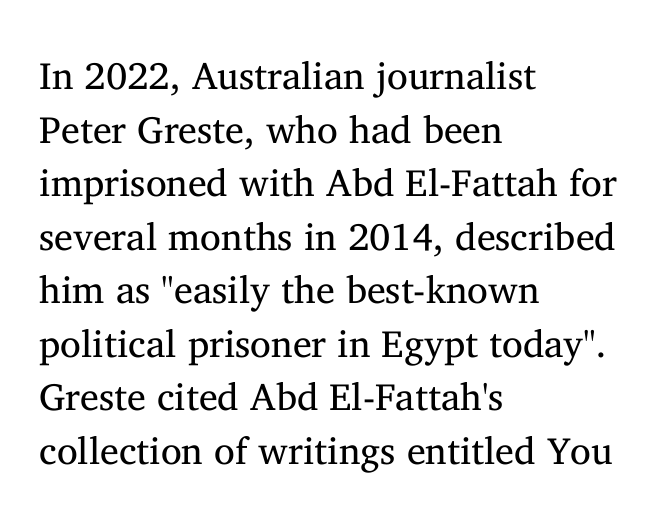
The image shows 38 px regular-weight serif type, upright; set left-aligned, normal line spacing (1.41x), normal letter spacing, not underlined; medium stroke contrast and a medium x-height.
